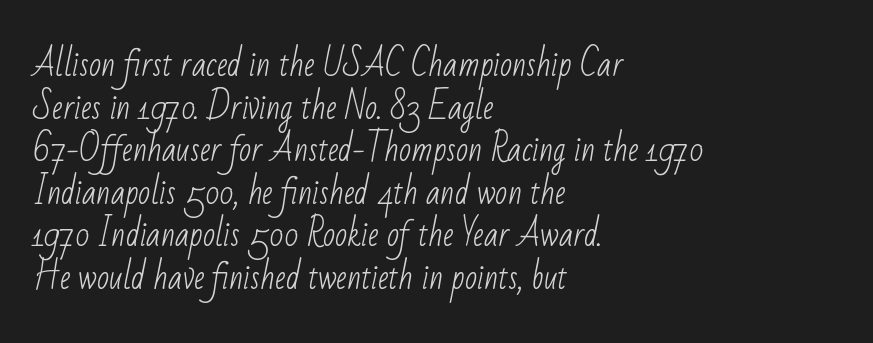
The image shows 32 px light, condensed sans-serif type; set left-aligned, normal line spacing (1.33x), normal letter spacing, not underlined; low stroke contrast and a small x-height.
